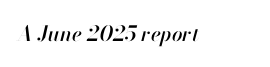
A typesetter would mark this as italic. The letterforms sit shoulder to shoulder at normal distance. Quick note: underline off.
